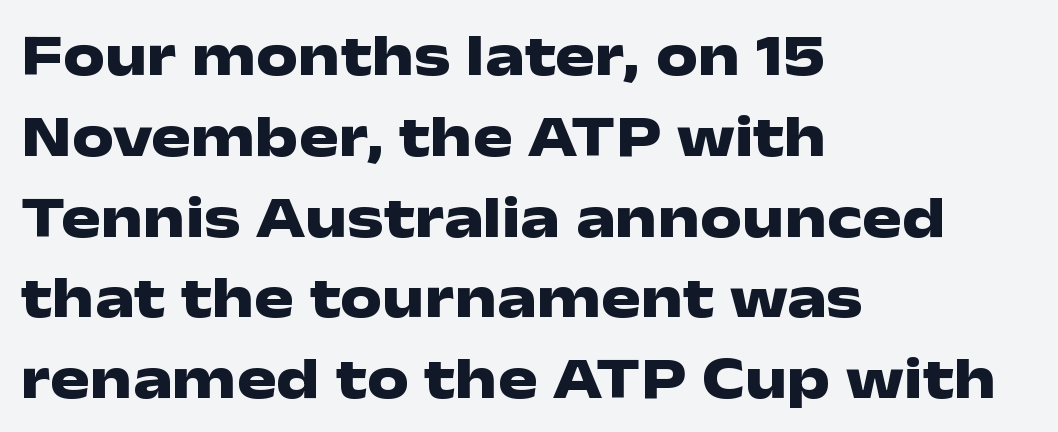
{"serif": "no", "italic": "no", "bold": "yes", "weight": "heavy", "width": "wide", "stroke_contrast": "low", "x_height": "medium", "monospaced": "no", "underline": "no", "align": "left", "line_spacing": "normal", "line_spacing_ratio": 1.37, "letter_spacing": "normal", "letter_spacing_em": 0.0, "glyph_px": 59}
